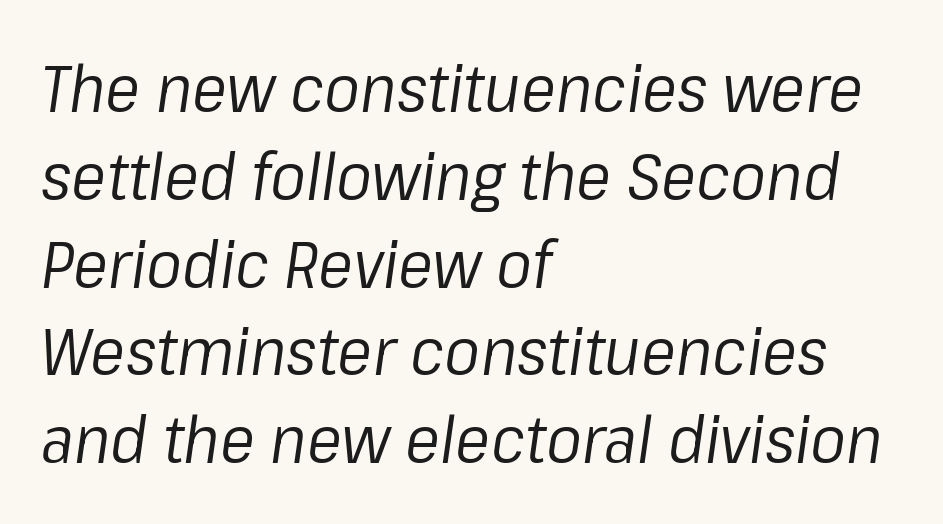
The image shows 66 px regular-weight type, italic (leaning right); set left-aligned, normal line spacing (1.33x), normal letter spacing, not underlined; low stroke contrast and a medium x-height.
